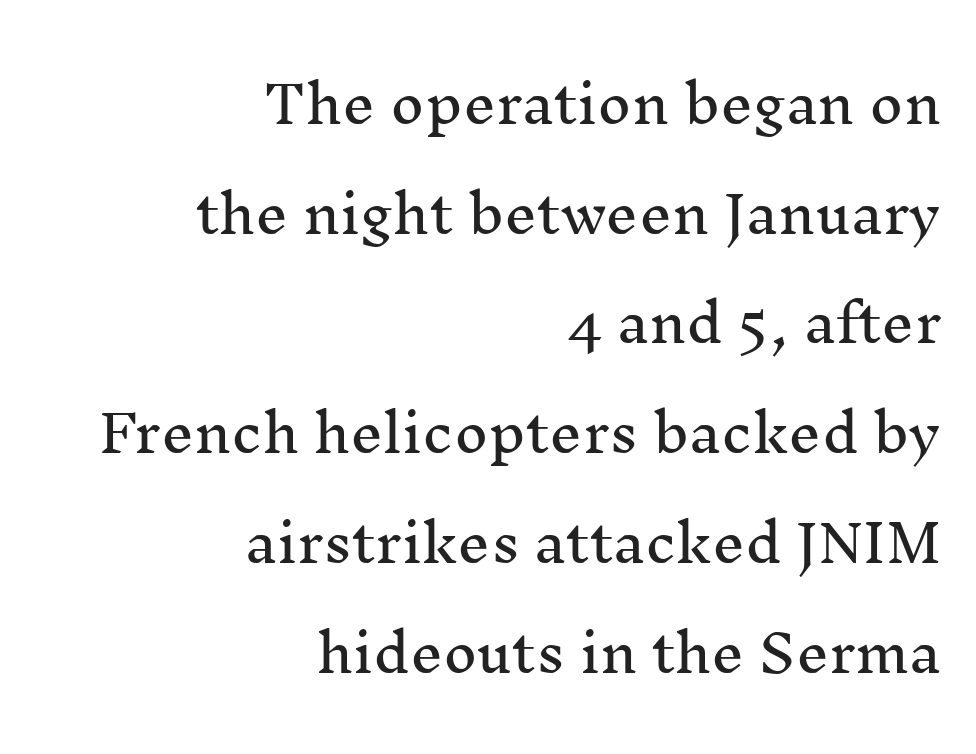
Q: Is the text italic (slanted)? A: No, it is upright.
Q: Is the typeface a serif or a sans-serif typeface? A: Serif.
Q: Is the text underlined? A: No.
Q: How is the paragraph aligned? A: Right-aligned.
Q: Is the spacing between letters normal or unusually wide? A: Normal.
Q: Is the spacing between lines tight, normal or loose? A: Loose.
Q: Width (condensed, normal, or wide)? A: Normal.
Q: Stroke contrast? A: Medium.
Q: x-height? A: Medium.
Q: Monospaced? A: No.
